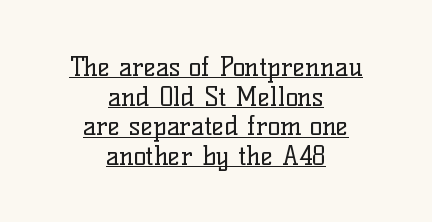
Q: Is the text bold? A: No.
Q: Is the text italic (slanted)? A: No, it is upright.
Q: Is the text underlined? A: Yes.
Q: How is the paragraph aligned? A: Centered.
Q: Is the spacing between letters normal or unusually wide? A: Normal.
Q: Is the spacing between lines tight, normal or loose? A: Tight.
